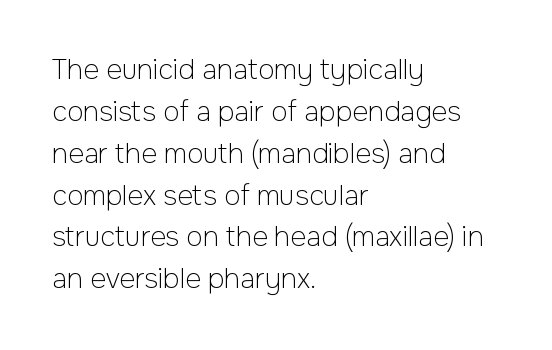
{"italic": "no", "bold": "no", "underline": "no", "align": "left", "line_spacing": "normal", "line_spacing_ratio": 1.55, "letter_spacing": "normal", "letter_spacing_em": 0.0, "glyph_px": 27}
